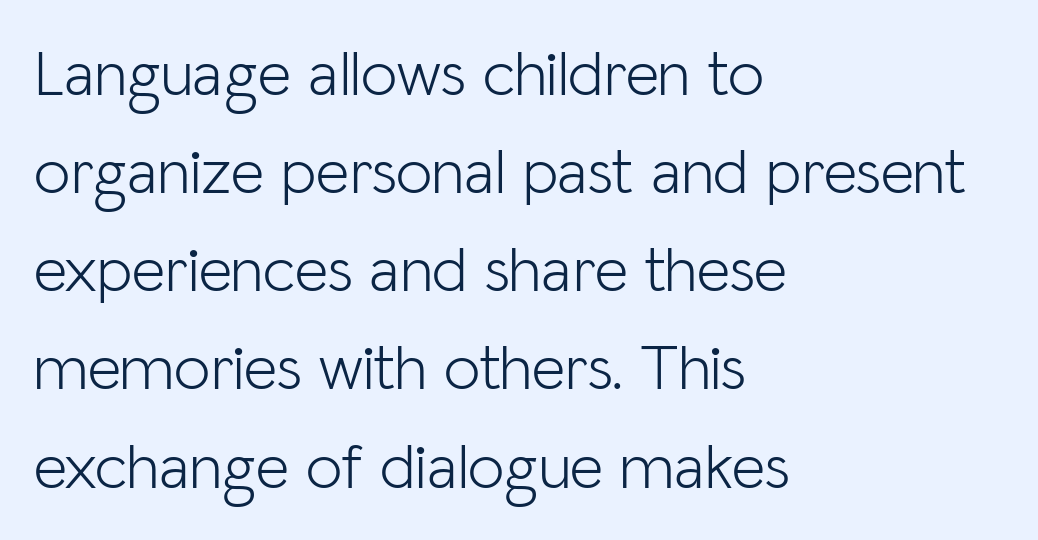
Q: Is the text bold? A: No.
Q: Is the text italic (slanted)? A: No, it is upright.
Q: Is the typeface a serif or a sans-serif typeface? A: Sans-serif.
Q: Is the text underlined? A: No.
Q: How is the paragraph aligned? A: Left-aligned.
Q: Is the spacing between letters normal or unusually wide? A: Normal.
Q: Is the spacing between lines tight, normal or loose? A: Normal.
Q: Width (condensed, normal, or wide)? A: Normal.
Q: Stroke contrast? A: Low.
Q: x-height? A: Medium.
Q: Monospaced? A: No.
